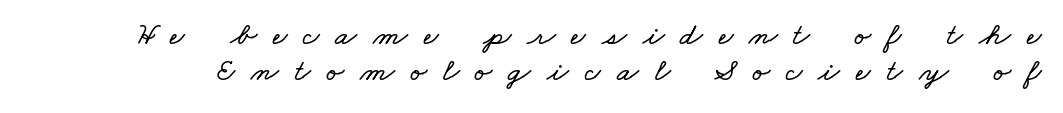
The image shows 32 px wide type; set tight line spacing (1.11x), unusually wide letter spacing (+0.5 em), not underlined; low stroke contrast and a small x-height.
